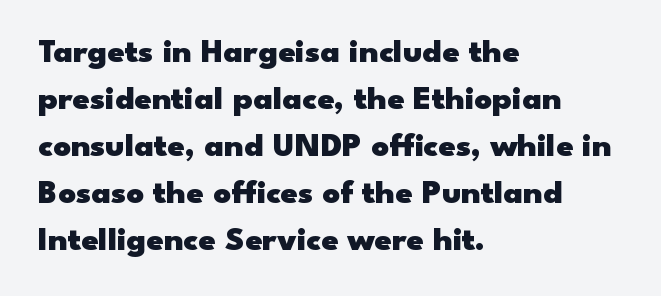
The image shows 34 px heavy, wide sans-serif type, upright; set left-aligned, normal line spacing (1.38x), normal letter spacing, not underlined; low stroke contrast and a small x-height.
